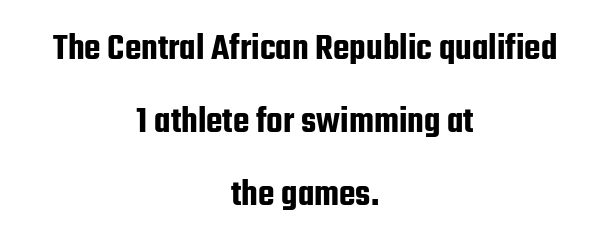
The image shows 38 px condensed sans-serif type, upright; set centered, loose line spacing (1.92x), normal letter spacing, not underlined; low stroke contrast and a medium x-height.
